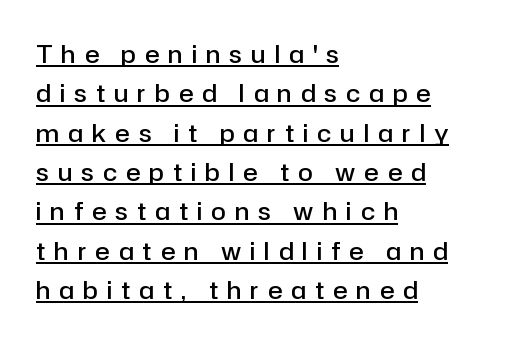
The image shows 24 px text type, upright; set left-aligned, normal line spacing (1.64x), unusually wide letter spacing (+0.38 em), underlined.
